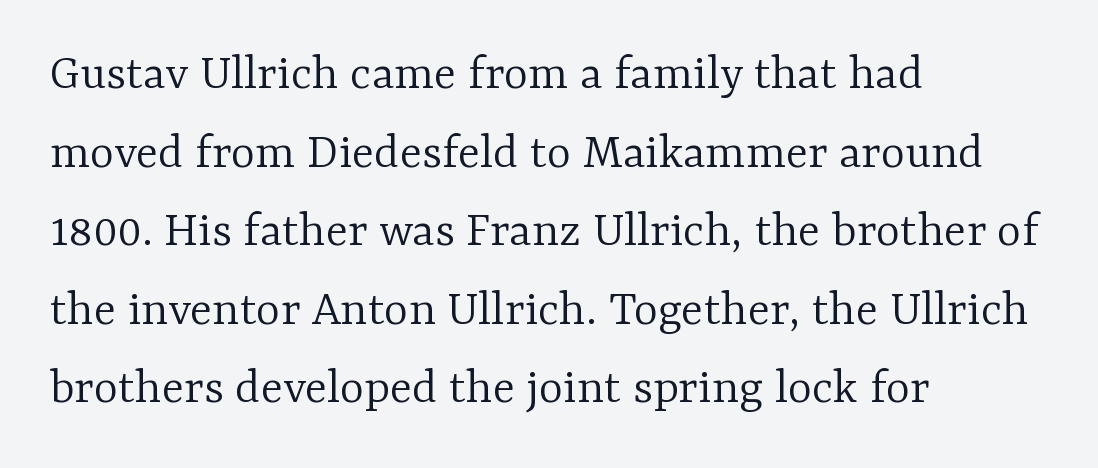
Q: Is the text bold? A: No.
Q: Is the text italic (slanted)? A: No, it is upright.
Q: Is the typeface a serif or a sans-serif typeface? A: Serif.
Q: Is the text underlined? A: No.
Q: How is the paragraph aligned? A: Left-aligned.
Q: Is the spacing between letters normal or unusually wide? A: Normal.
Q: Is the spacing between lines tight, normal or loose? A: Normal.
Q: Width (condensed, normal, or wide)? A: Normal.
Q: Stroke contrast? A: Low.
Q: x-height? A: Medium.
Q: Monospaced? A: No.
